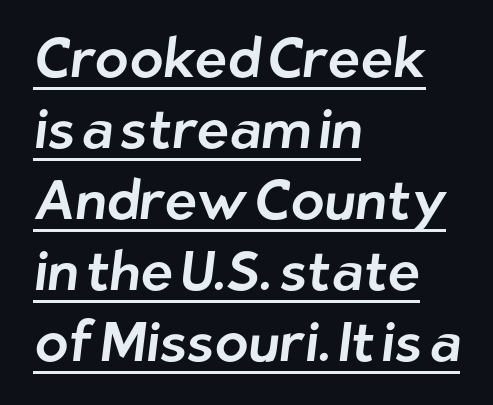
Q: Is the typeface a serif or a sans-serif typeface? A: Sans-serif.
Q: Is the text underlined? A: Yes.
Q: How is the paragraph aligned? A: Left-aligned.
Q: Is the spacing between letters normal or unusually wide? A: Normal.
Q: Is the spacing between lines tight, normal or loose? A: Normal.
Q: Width (condensed, normal, or wide)? A: Normal.
Q: Stroke contrast? A: Low.
Q: x-height? A: Medium.
Q: Monospaced? A: No.
